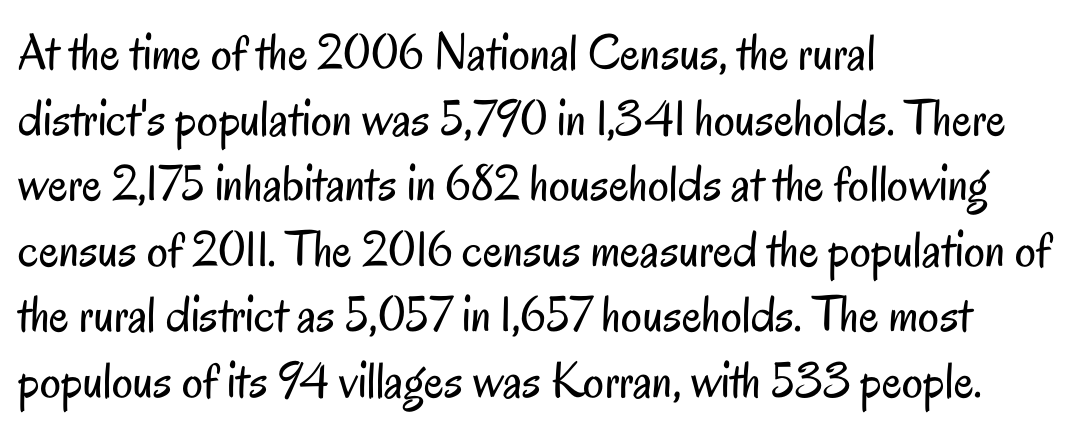
The image shows 52 px regular-weight, condensed sans-serif type, upright; set left-aligned, normal line spacing (1.26x), normal letter spacing, not underlined; low stroke contrast and a small x-height.
